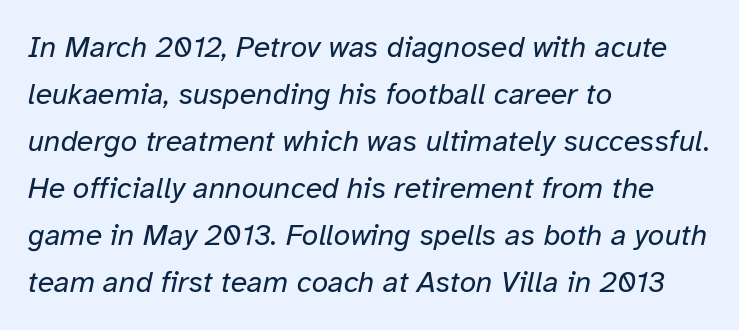
The passage shown is typed in a proportional face where columns would drift. Tracking value appears to be zero — textbook default spacing. Every row of glyphs begins at an identical x-position on the left. Bare-footed words on every line. Compared with a typical body face, this is equally light or lighter still.
